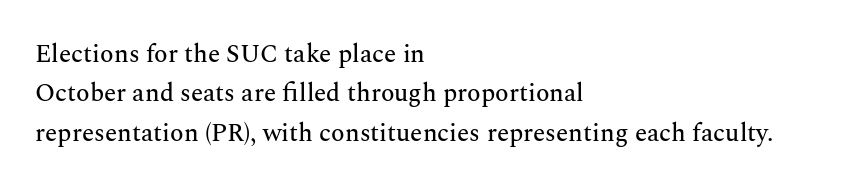
Q: Is the text italic (slanted)? A: No, it is upright.
Q: Is the text underlined? A: No.
Q: How is the paragraph aligned? A: Left-aligned.
Q: Is the spacing between letters normal or unusually wide? A: Normal.
Q: Is the spacing between lines tight, normal or loose? A: Normal.
